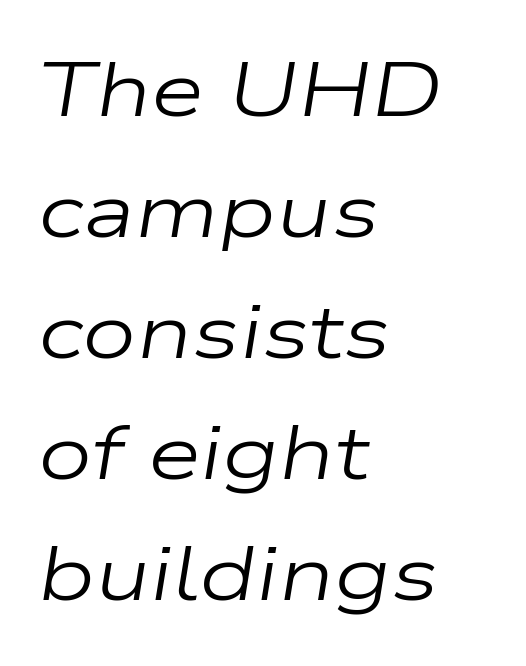
The designer left line spacing at the default. All the whitespace from short lines collects on the right. Stroke thickness stays within the range of a standard reading face or lighter. Varying glyph widths throughout — classic text-font behaviour.
